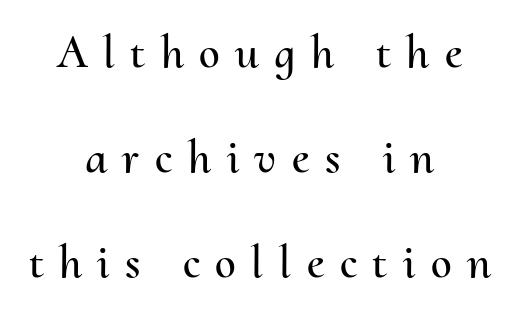
This sample uses an upright cut, with every glyph sitting square on the baseline. Has an underline been added? It has not. One glance says open: line gaps are wider than usual. Where is the straight margin? There isn't one; the lines are centered.
